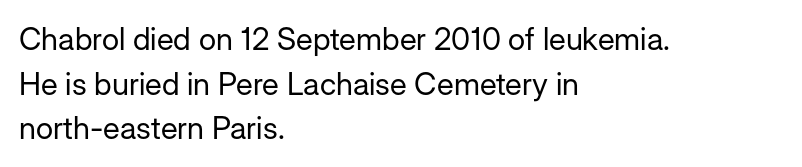
The image shows 31 px regular-weight sans-serif type, upright; set left-aligned, normal line spacing (1.44x), normal letter spacing, not underlined; low stroke contrast and a medium x-height.
